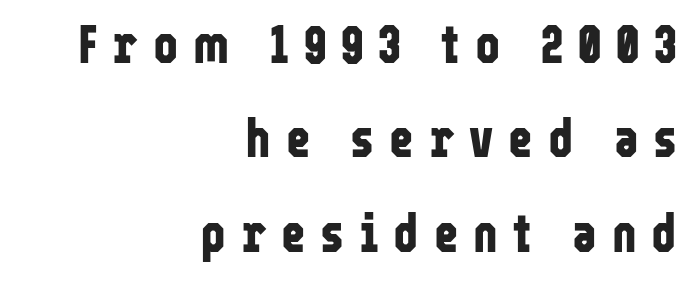
{"serif": "no", "italic": "no", "bold": "yes", "weight": "bold", "width": "condensed", "stroke_contrast": "low", "x_height": "medium", "monospaced": "no", "underline": "no", "align": "right", "line_spacing_ratio": 1.78, "letter_spacing": "wide", "letter_spacing_em": 0.28, "glyph_px": 53}
